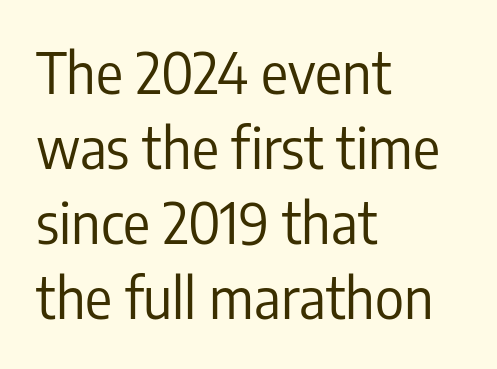
Q: Is the text bold? A: No.
Q: Is the text italic (slanted)? A: No, it is upright.
Q: Is the typeface a serif or a sans-serif typeface? A: Sans-serif.
Q: Is the text underlined? A: No.
Q: How is the paragraph aligned? A: Left-aligned.
Q: Is the spacing between letters normal or unusually wide? A: Normal.
Q: Is the spacing between lines tight, normal or loose? A: Normal.
Q: Width (condensed, normal, or wide)? A: Condensed.
Q: Stroke contrast? A: Low.
Q: x-height? A: Medium.
Q: Monospaced? A: No.
